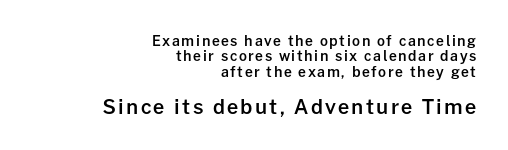
The designer gave the closing block more size than the opening block. The typesetter chose a ragged-left arrangement here. Notice the strokes are somewhat thickened but not fully heavy: this is a semibold. Quick note: not italic, upright.
